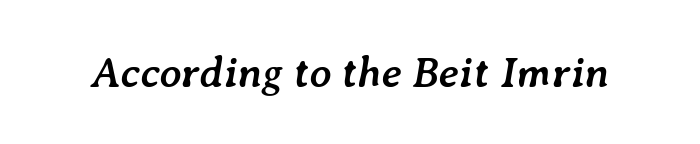
Q: Is the text bold? A: Yes.
Q: Is the text italic (slanted)? A: Yes, it leans right by about 7 degrees.
Q: Is the text underlined? A: No.
Q: Is the spacing between letters normal or unusually wide? A: Normal.
Q: Width (condensed, normal, or wide)? A: Normal.
Q: Stroke contrast? A: Low.
Q: x-height? A: Medium.
Q: Monospaced? A: No.
